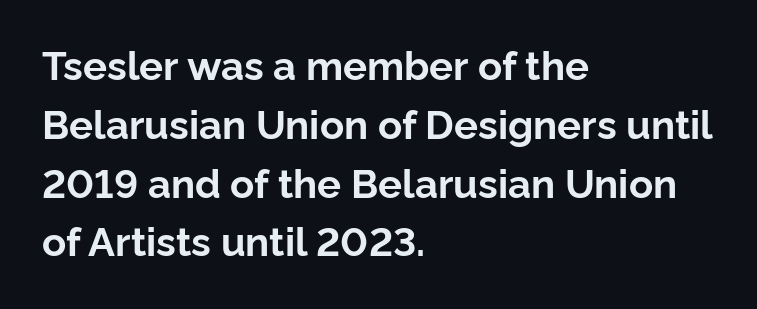
{"serif": "no", "italic": "no", "bold": "yes", "weight": "bold", "width": "normal", "stroke_contrast": "low", "x_height": "medium", "monospaced": "no", "underline": "no", "align": "left", "line_spacing": "normal", "line_spacing_ratio": 1.47, "letter_spacing": "normal", "letter_spacing_em": 0.0, "glyph_px": 40}
